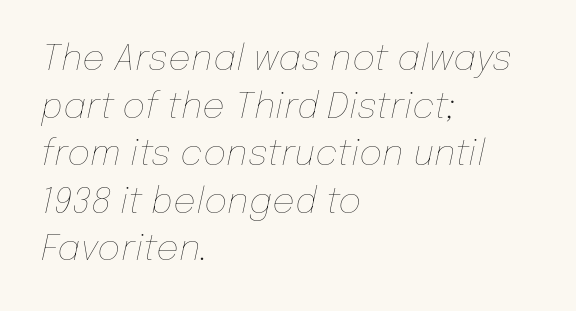
The image shows 36 px thin type, italic (leaning right); set left-aligned, normal line spacing (1.32x), normal letter spacing, not underlined; low stroke contrast and a medium x-height.
